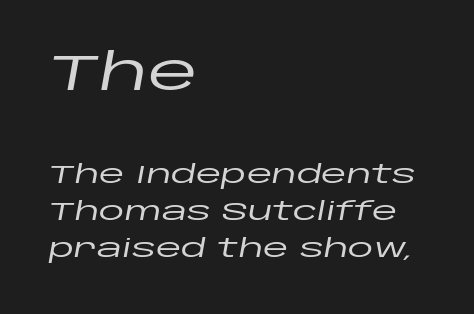
Glyph-to-glyph distance matches everyday printed text. Underline: absent. Visually the block forms a straight wall on the left and a jagged coastline on the right. The face used here appears at its bigger size in the upper chunk. Think of a printed novel: that variable character pitch is what you see here. A typesetter would mark this as italic.
